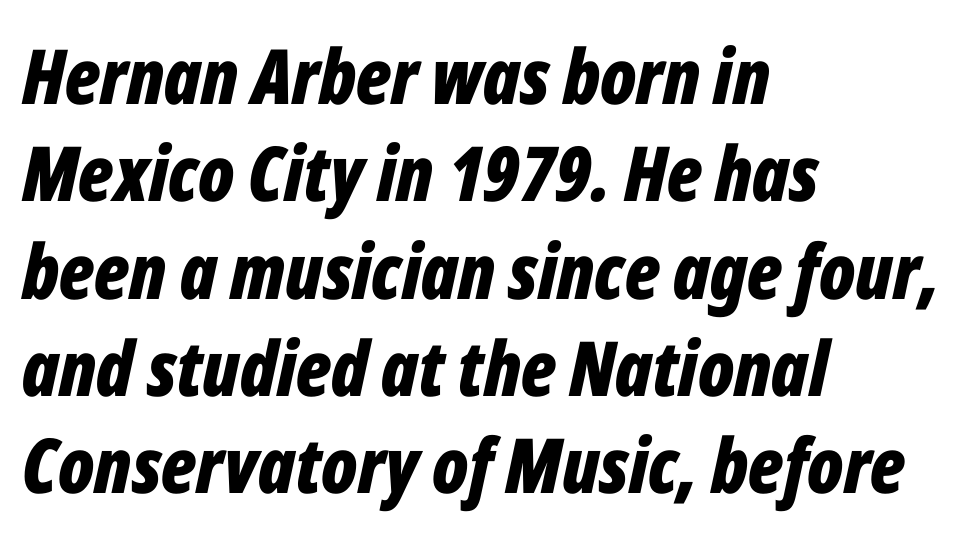
The image shows 76 px bold, condensed type, italic (leaning right); set left-aligned, normal line spacing (1.28x), normal letter spacing, not underlined; low stroke contrast and a medium x-height.
